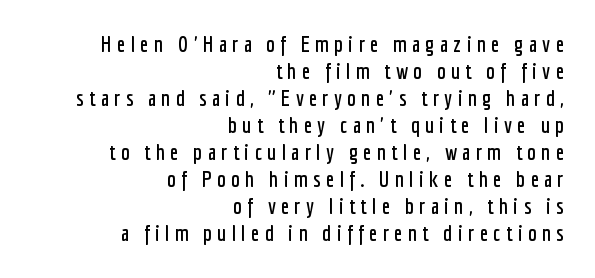
The image shows 22 px text type, upright; set right-aligned, line spacing 1.23x, unusually wide letter spacing (+0.24 em), not underlined.
